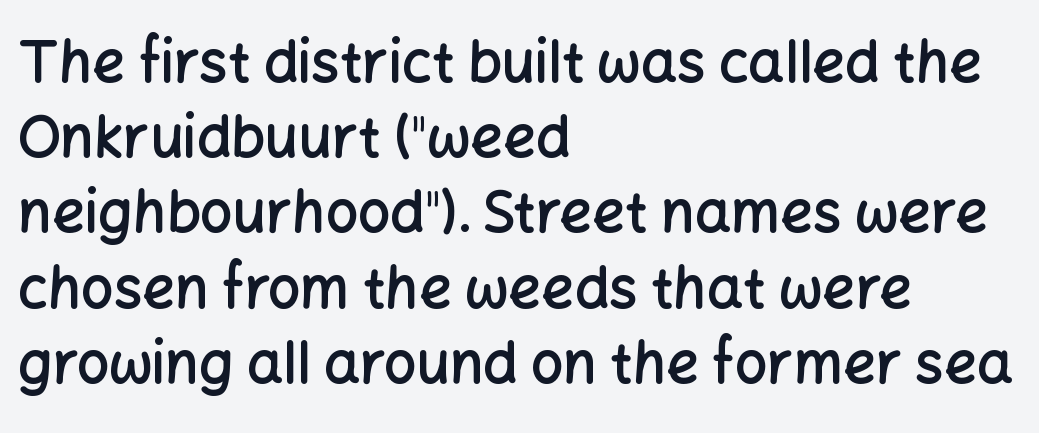
The image shows 57 px semibold sans-serif type, upright; set left-aligned, normal line spacing (1.32x), normal letter spacing, not underlined; low stroke contrast and a medium x-height.
